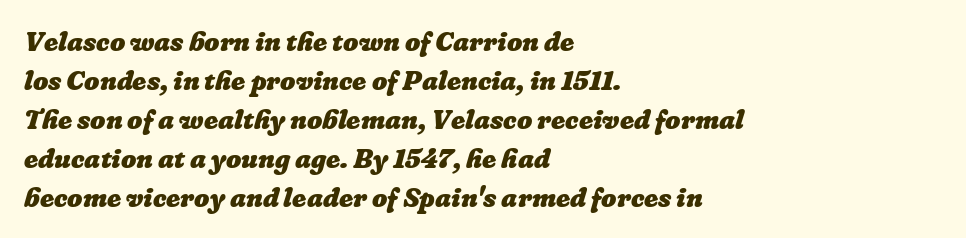
Check the space under the baseline: it is left empty. These lines sit exactly where default settings would place them. Its strokes are broad and dark, the hallmark of bold type. The compositor pushed each line to the left boundary.
